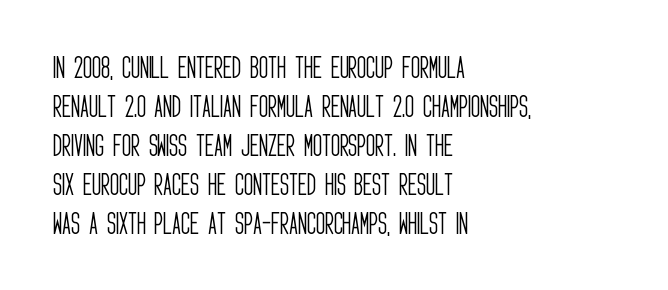
{"italic": "no", "bold": "no", "underline": "no", "align": "left", "line_spacing": "normal", "line_spacing_ratio": 1.56, "letter_spacing": "normal", "letter_spacing_em": 0.0, "glyph_px": 25}
